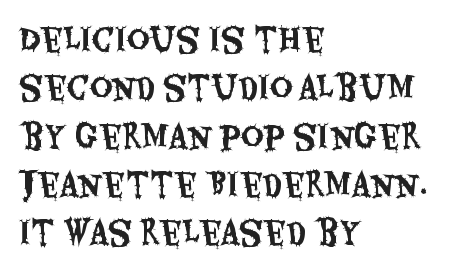
{"serif": "no", "italic": "no", "width": "condensed", "stroke_contrast": "medium", "x_height": "large", "monospaced": "no", "underline": "no", "align": "left", "line_spacing": "normal", "line_spacing_ratio": 1.56, "letter_spacing": "normal", "letter_spacing_em": 0.0, "glyph_px": 31}
